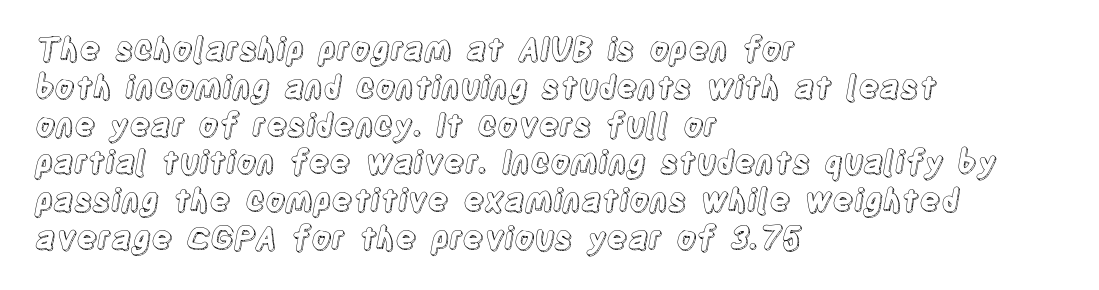
The image shows 31 px condensed type; set left-aligned, line spacing 1.22x, normal letter spacing, not underlined; a large x-height.
